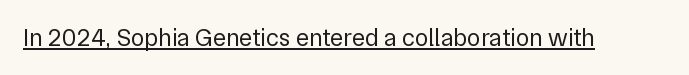
Q: Is the text bold? A: No.
Q: Is the text italic (slanted)? A: No, it is upright.
Q: Is the text underlined? A: Yes.
Q: Is the spacing between letters normal or unusually wide? A: Normal.
